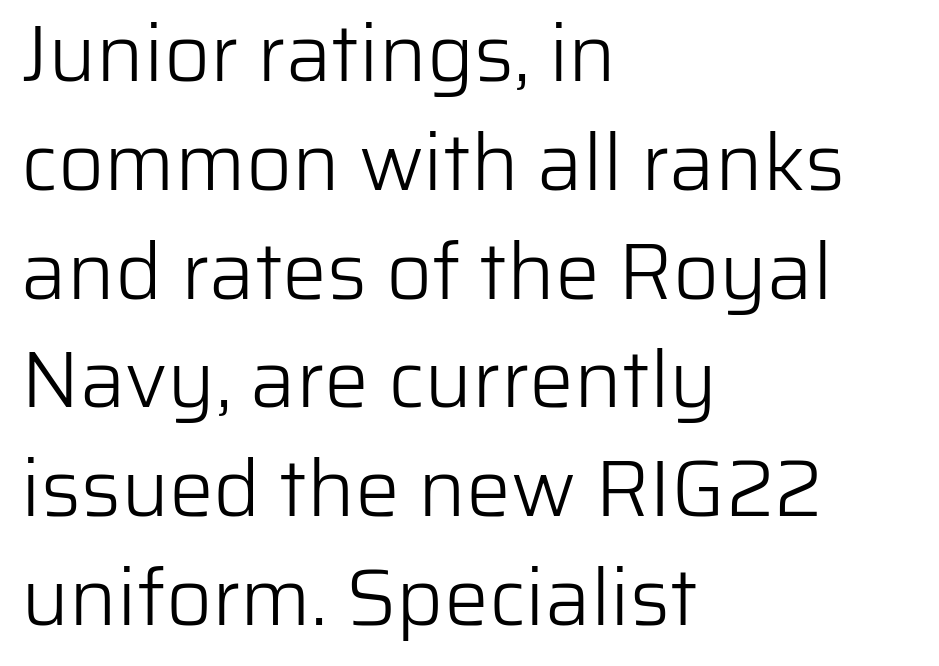
{"serif": "no", "italic": "no", "bold": "no", "weight": "light", "width": "normal", "stroke_contrast": "low", "x_height": "medium", "monospaced": "no", "underline": "no", "align": "left", "line_spacing": "normal", "line_spacing_ratio": 1.36, "letter_spacing": "normal", "letter_spacing_em": 0.0, "glyph_px": 80}
